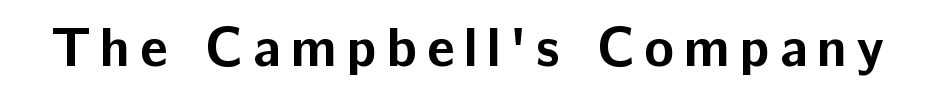
Q: Is the text bold? A: Yes.
Q: Is the text italic (slanted)? A: No, it is upright.
Q: Is the typeface a serif or a sans-serif typeface? A: Sans-serif.
Q: Is the text underlined? A: No.
Q: Width (condensed, normal, or wide)? A: Normal.
Q: Stroke contrast? A: Low.
Q: x-height? A: Medium.
Q: Monospaced? A: No.
